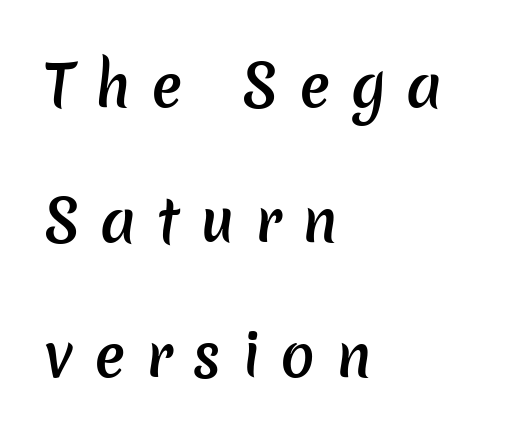
The image shows 57 px semibold sans-serif type; set left-aligned, loose line spacing (2.37x), unusually wide letter spacing (+0.36 em), not underlined; low stroke contrast and a medium x-height.
